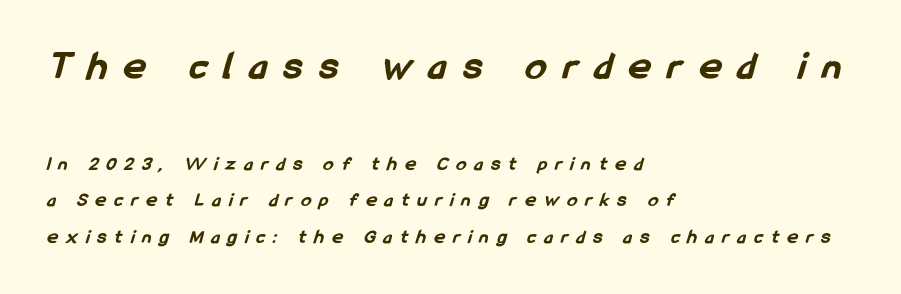
{"serif": "no", "bold": "yes", "weight": "bold", "width": "condensed", "stroke_contrast": "low", "x_height": "medium", "monospaced": "no", "underline": "no", "align": "left", "line_spacing_ratio": 1.83, "letter_spacing": "wide", "letter_spacing_em": 0.42, "larger_block": "first", "size_ratio": 2.05, "glyph_px": 41}
